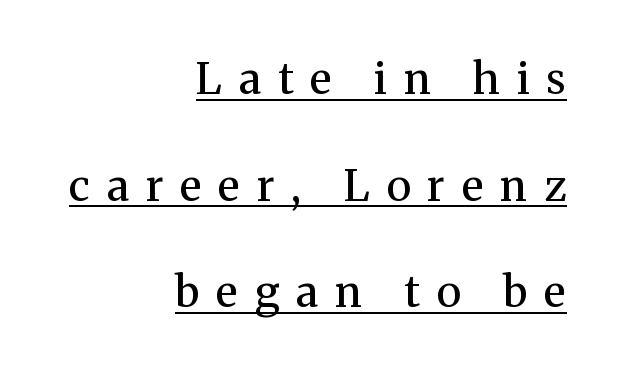
{"serif": "yes", "italic": "no", "bold": "no", "weight": "regular", "width": "normal", "stroke_contrast": "medium", "x_height": "medium", "monospaced": "no", "underline": "yes", "align": "right", "line_spacing": "loose", "line_spacing_ratio": 2.48, "letter_spacing": "wide", "letter_spacing_em": 0.39, "glyph_px": 43}
